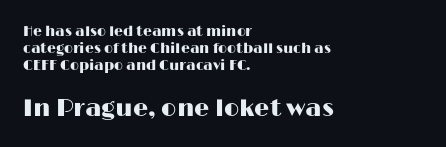
The image shows 24 px text type, upright; set left-aligned, line spacing 1.2x, normal letter spacing, not underlined; the second (bottom) block is 1.71x larger.
